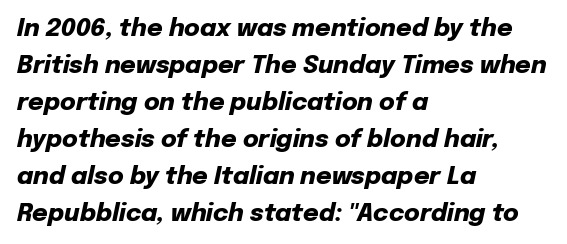
The image shows 24 px bold type, italic (leaning right); set left-aligned, normal line spacing (1.54x), normal letter spacing, not underlined.
